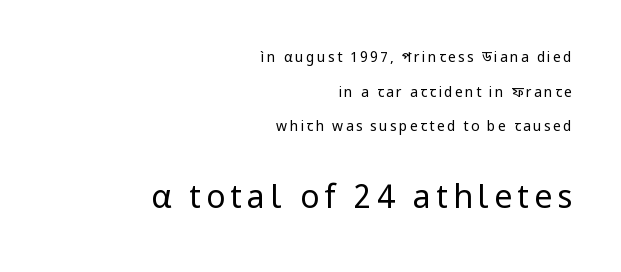
Q: Is the text bold? A: No.
Q: Is the text italic (slanted)? A: No, it is upright.
Q: Is the typeface a serif or a sans-serif typeface? A: Sans-serif.
Q: Is the text underlined? A: No.
Q: How is the paragraph aligned? A: Right-aligned.
Q: Is the spacing between lines tight, normal or loose? A: Loose.
Q: Which block of text is set in a larger size, the first (top) or the second (bottom)? A: The second (bottom) one.
Q: Width (condensed, normal, or wide)? A: Normal.
Q: Stroke contrast? A: Low.
Q: x-height? A: Medium.
Q: Monospaced? A: No.
